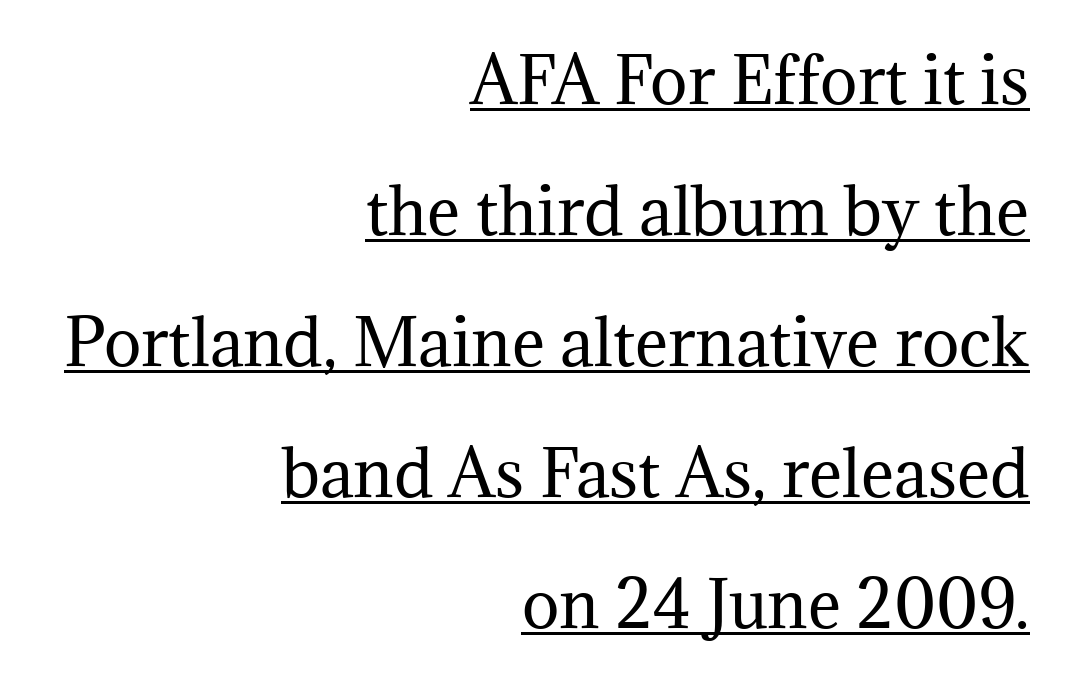
{"serif": "yes", "italic": "no", "bold": "no", "weight": "regular", "width": "normal", "stroke_contrast": "medium", "x_height": "medium", "monospaced": "no", "underline": "yes", "align": "right", "line_spacing": "loose", "line_spacing_ratio": 2.08, "letter_spacing": "normal", "letter_spacing_em": 0.0, "glyph_px": 63}
